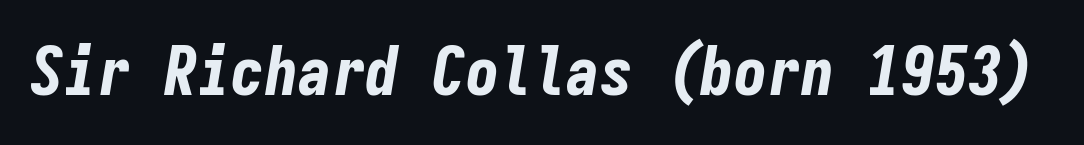
Q: Is the text bold? A: Yes.
Q: Is the text italic (slanted)? A: Yes, it leans right by about 9 degrees.
Q: Is the text underlined? A: No.
Q: Is the spacing between letters normal or unusually wide? A: Normal.
Q: Width (condensed, normal, or wide)? A: Condensed.
Q: Stroke contrast? A: Low.
Q: x-height? A: Medium.
Q: Monospaced? A: Yes.
